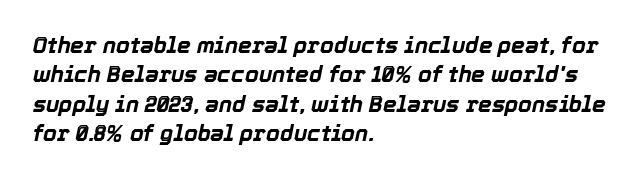
Q: Is the text bold? A: Yes.
Q: Is the text italic (slanted)? A: Yes, it leans right by about 12 degrees.
Q: Is the text underlined? A: No.
Q: How is the paragraph aligned? A: Left-aligned.
Q: Is the spacing between letters normal or unusually wide? A: Normal.
Q: Is the spacing between lines tight, normal or loose? A: Normal.
